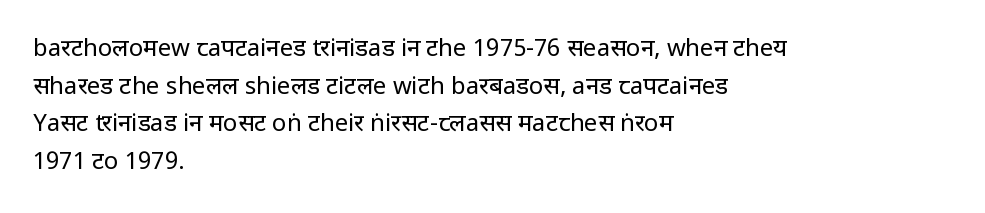
The image shows 24 px text type, upright; set left-aligned, normal line spacing (1.57x), normal letter spacing, not underlined.
